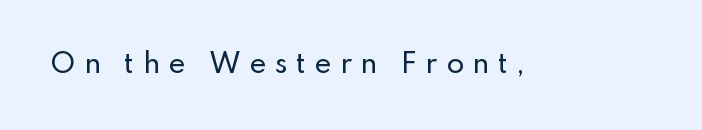
The image shows 26 px text type, upright; set unusually wide letter spacing (+0.32 em), not underlined.
